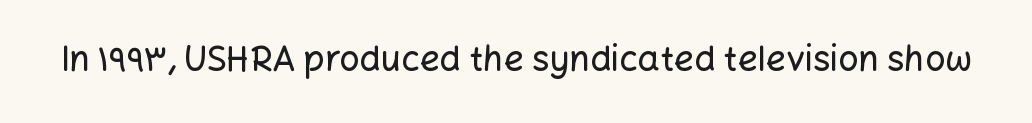
Q: Is the text italic (slanted)? A: No, it is upright.
Q: Is the typeface a serif or a sans-serif typeface? A: Sans-serif.
Q: Is the text underlined? A: No.
Q: Is the spacing between letters normal or unusually wide? A: Normal.
Q: Width (condensed, normal, or wide)? A: Normal.
Q: Stroke contrast? A: Low.
Q: x-height? A: Medium.
Q: Monospaced? A: No.
